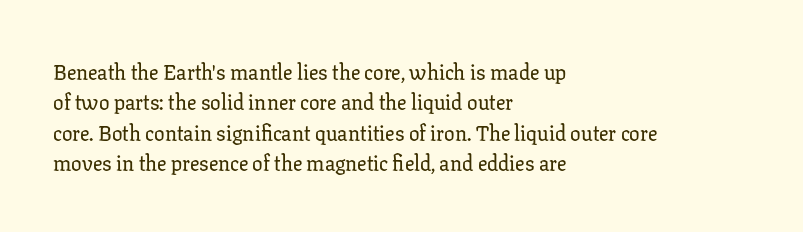
{"italic": "no", "underline": "no", "align": "left", "line_spacing": "normal", "line_spacing_ratio": 1.45, "letter_spacing": "normal", "letter_spacing_em": 0.0, "glyph_px": 21}
